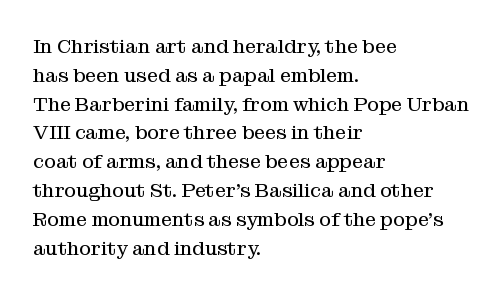
{"italic": "no", "bold": "no", "underline": "no", "align": "left", "line_spacing": "normal", "line_spacing_ratio": 1.44, "letter_spacing": "normal", "letter_spacing_em": 0.0, "glyph_px": 20}
